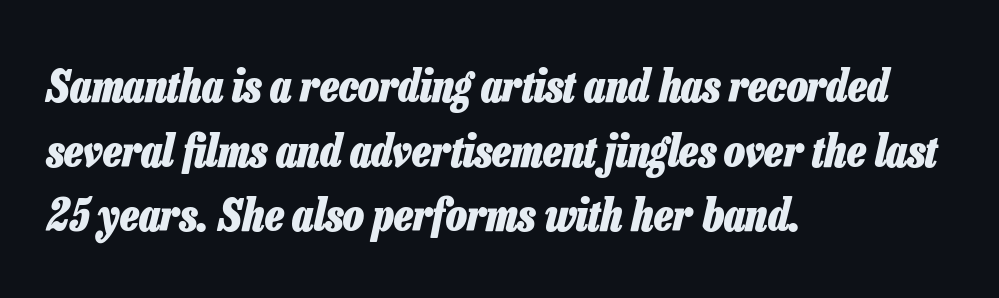
{"italic": "yes", "lean": "right", "slant_degrees": 13, "bold": "yes", "weight": "heavy", "width": "condensed", "stroke_contrast": "low", "x_height": "medium", "monospaced": "no", "underline": "no", "align": "left", "line_spacing": "normal", "line_spacing_ratio": 1.47, "letter_spacing": "normal", "letter_spacing_em": 0.0, "glyph_px": 44}
